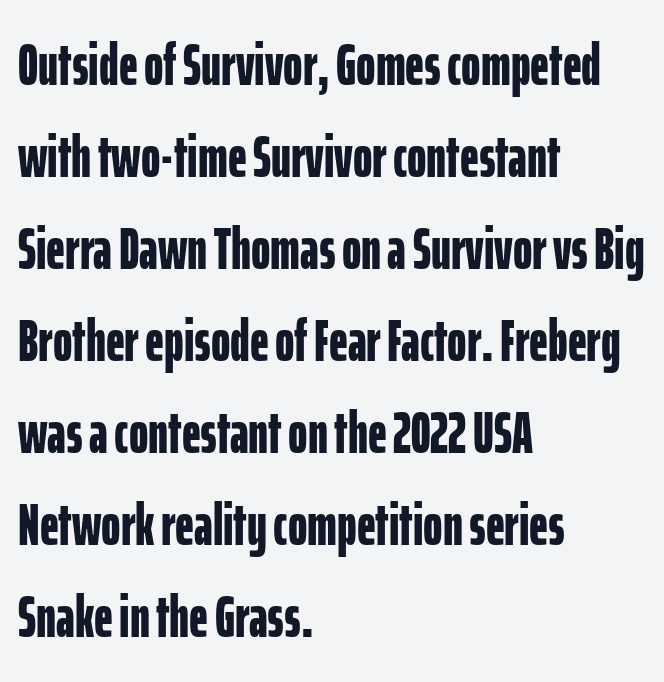
Q: Is the text bold? A: Yes.
Q: Is the text italic (slanted)? A: No, it is upright.
Q: Is the typeface a serif or a sans-serif typeface? A: Sans-serif.
Q: Is the text underlined? A: No.
Q: How is the paragraph aligned? A: Left-aligned.
Q: Is the spacing between letters normal or unusually wide? A: Normal.
Q: Is the spacing between lines tight, normal or loose? A: Normal.
Q: Width (condensed, normal, or wide)? A: Condensed.
Q: Stroke contrast? A: Low.
Q: x-height? A: Medium.
Q: Monospaced? A: No.
